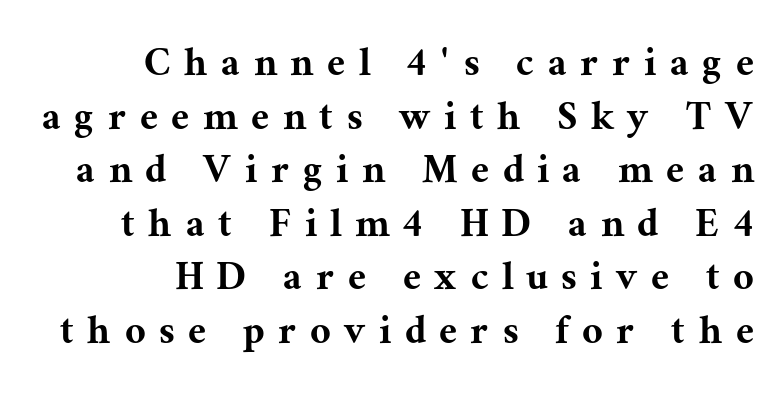
The image shows 45 px serif type, upright; set right-aligned, line spacing 1.19x, unusually wide letter spacing (+0.32 em), not underlined; medium stroke contrast and a medium x-height.
